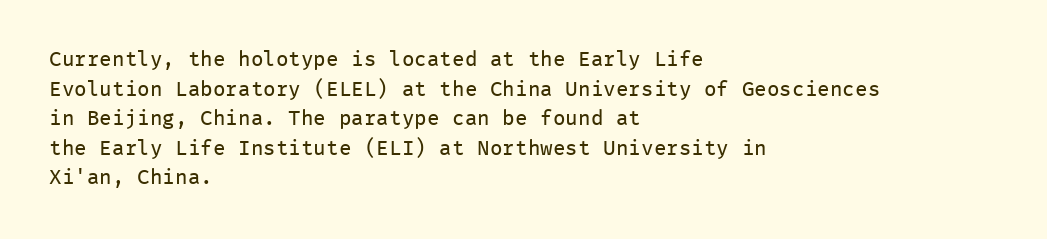
The image shows 21 px text type, upright; set left-aligned, normal line spacing (1.41x), normal letter spacing, not underlined.
